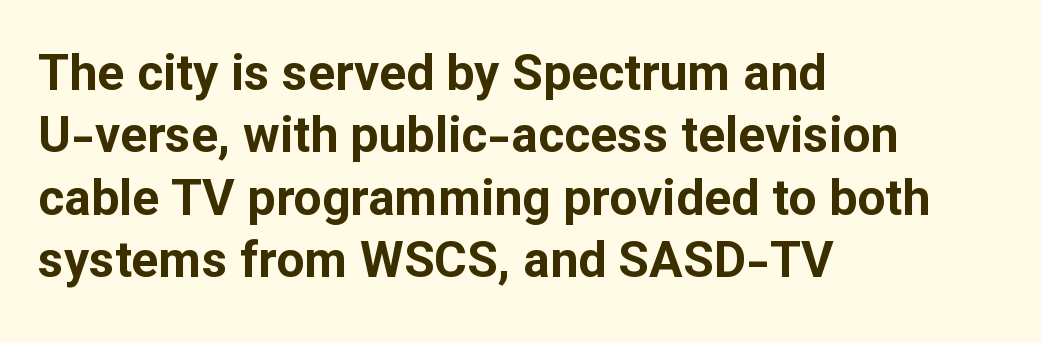
The image shows 50 px bold sans-serif type, upright; set left-aligned, normal line spacing (1.25x), normal letter spacing, not underlined; low stroke contrast and a medium x-height.
